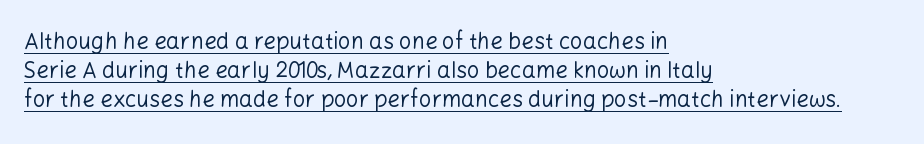
Line beginnings align vertically; line endings do not. Notice how the stems are strictly vertical — no italics here. A baseline rule has been typeset under these characters. This sample uses plain, unmodified letter spacing. The face looks like a standard text weight, possibly lighter. The designer left line spacing at the default.
